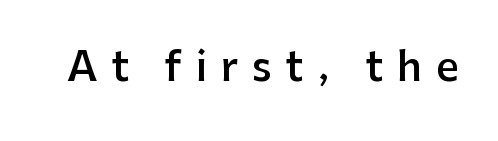
The image shows 40 px semibold sans-serif type, upright; set unusually wide letter spacing (+0.34 em), not underlined; low stroke contrast and a medium x-height.
